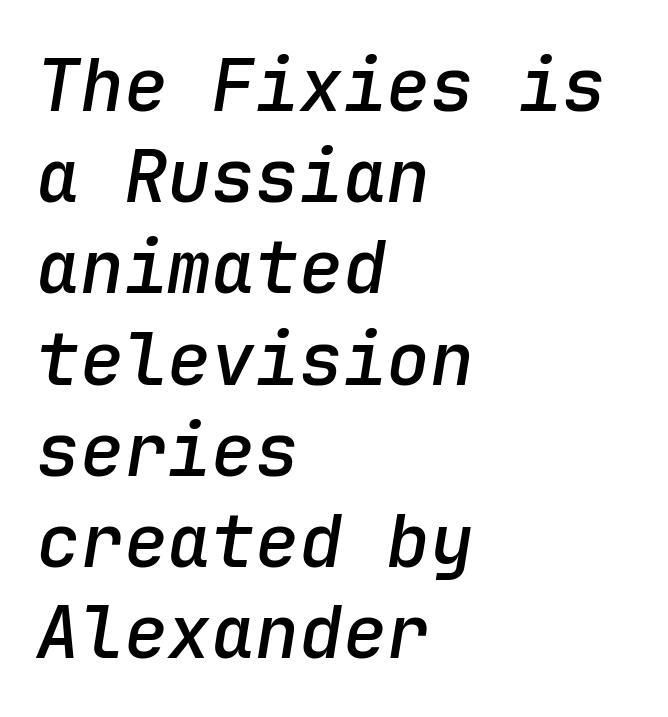
You can tell it's italic because the verticals aren't actually vertical. The rendering anchors every line to the left-hand side. Check under the words: just untouched page. These lines are rendered in a fixed-pitch font. A typesetter would call this leading conventional body-copy spacing.
